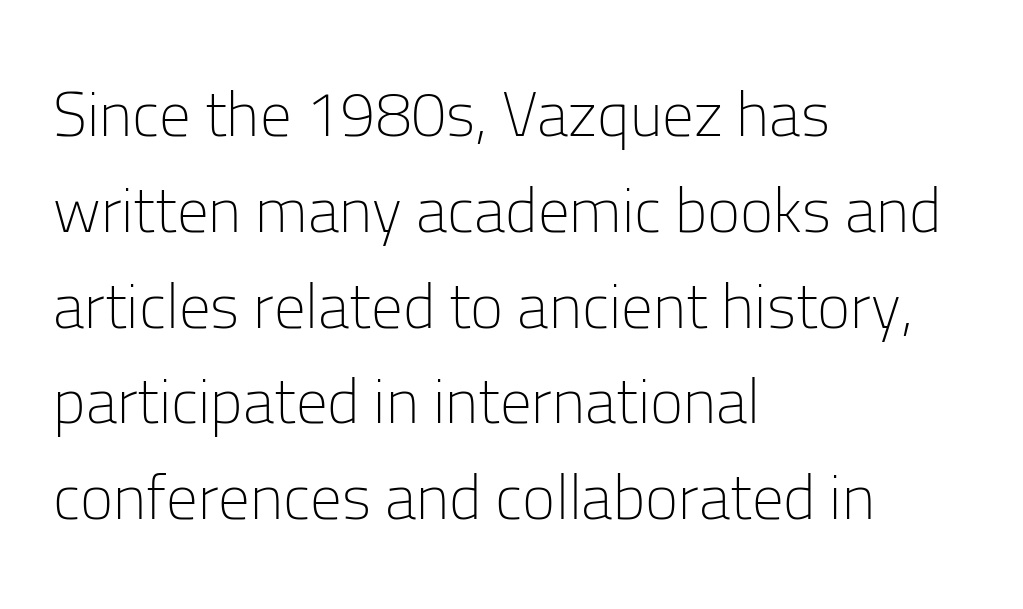
Q: Is the text bold? A: No.
Q: Is the text italic (slanted)? A: No, it is upright.
Q: Is the typeface a serif or a sans-serif typeface? A: Sans-serif.
Q: Is the text underlined? A: No.
Q: How is the paragraph aligned? A: Left-aligned.
Q: Is the spacing between letters normal or unusually wide? A: Normal.
Q: Is the spacing between lines tight, normal or loose? A: Normal.
Q: Width (condensed, normal, or wide)? A: Normal.
Q: Stroke contrast? A: Low.
Q: x-height? A: Medium.
Q: Monospaced? A: No.
